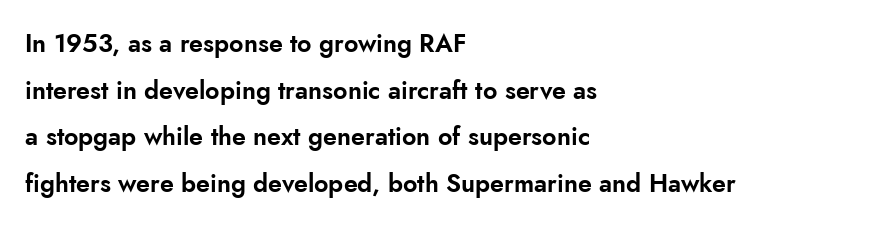
The image shows 25 px text type, upright; set left-aligned, line spacing 1.87x, normal letter spacing, not underlined.
